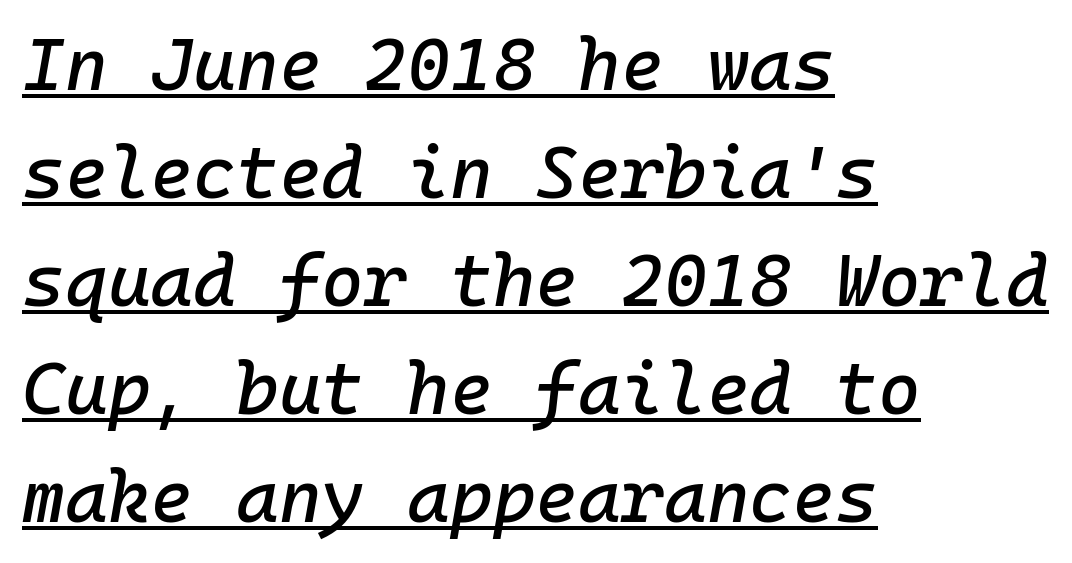
Q: Is the text italic (slanted)? A: Yes, it leans right by about 10 degrees.
Q: Is the text underlined? A: Yes.
Q: How is the paragraph aligned? A: Left-aligned.
Q: Is the spacing between letters normal or unusually wide? A: Normal.
Q: Is the spacing between lines tight, normal or loose? A: Normal.
Q: Width (condensed, normal, or wide)? A: Normal.
Q: Stroke contrast? A: Low.
Q: x-height? A: Medium.
Q: Monospaced? A: Yes.
